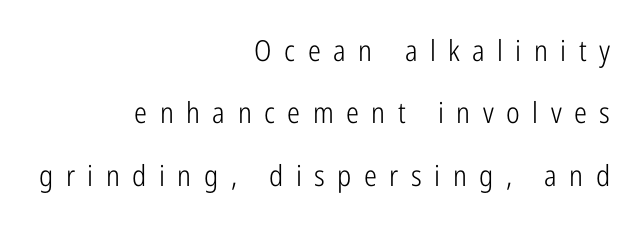
{"serif": "no", "italic": "no", "bold": "no", "weight": "light", "width": "condensed", "stroke_contrast": "low", "x_height": "medium", "monospaced": "no", "underline": "no", "align": "right", "line_spacing": "loose", "line_spacing_ratio": 2.15, "letter_spacing": "wide", "letter_spacing_em": 0.43, "glyph_px": 29}
